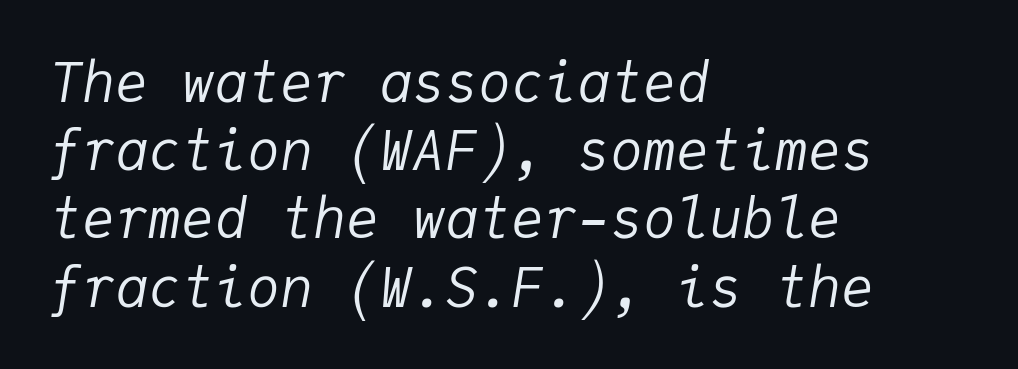
Q: Is the text bold? A: No.
Q: Is the text italic (slanted)? A: Yes, it leans right by about 9 degrees.
Q: Is the text underlined? A: No.
Q: How is the paragraph aligned? A: Left-aligned.
Q: Is the spacing between letters normal or unusually wide? A: Normal.
Q: Width (condensed, normal, or wide)? A: Normal.
Q: Stroke contrast? A: Low.
Q: x-height? A: Medium.
Q: Monospaced? A: Yes.
